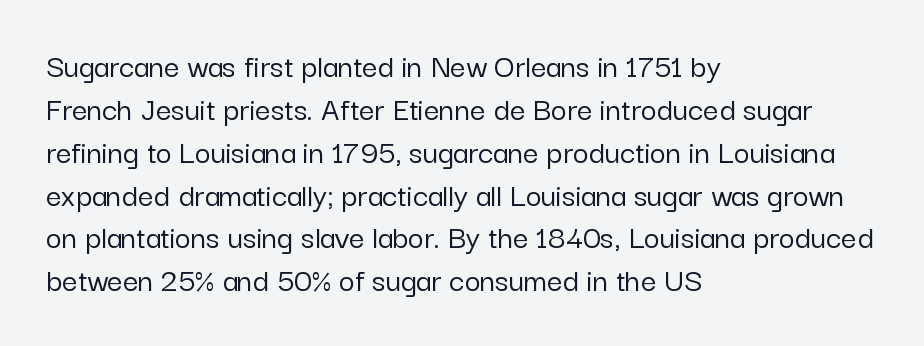
The strip under each line holds only bare page. No italicization has been applied; the sample stays upright. Leftover space on each line is placed entirely after the last word. The passage shown is typeset with a sans-serif family. Does the leading feel generous? No, just average. Character widths vary here, with narrow letters taking less room than wide ones.
